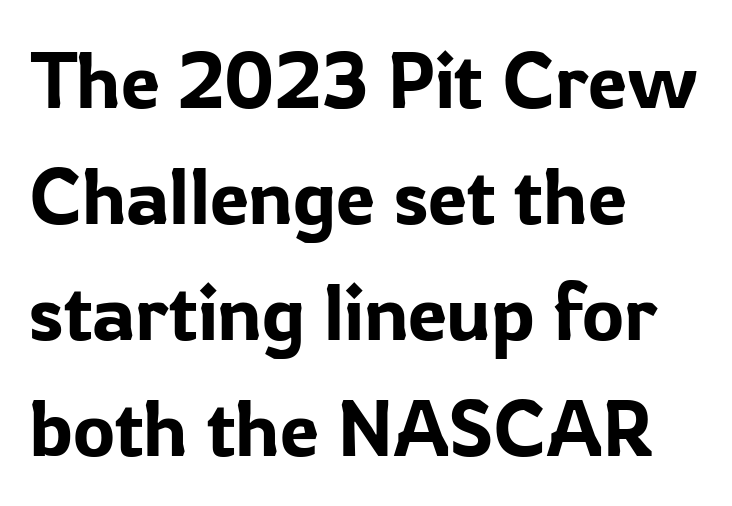
The glyphs are unaccompanied by any horizontal stroke below them. Unlike a traditional serif, this face leaves its strokes unadorned. Proportional: the letters do not fall into vertical columns. A student would call this left alignment; a typographer would say flush left, rag right.
